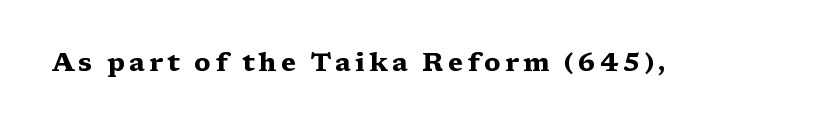
Heavy, bold letterforms. Tall strokes in this sample are plumb rather than angled. The strip under each line holds only bare page.
